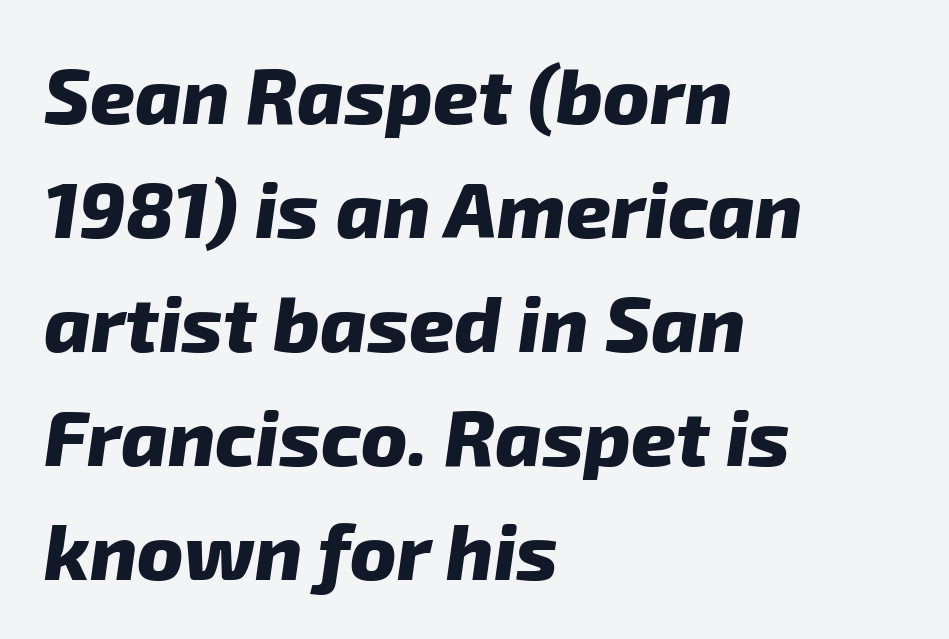
The face used here is proportionally spaced, like ordinary book or web type. Spacing between characters is what you'd get straight out of the box. The typesetting leans heavy: a genuine bold. Rows of type keep a routine distance in the vertical direction. A sans-serif font was chosen for this passage. The rag falls on the right side of this text block.
